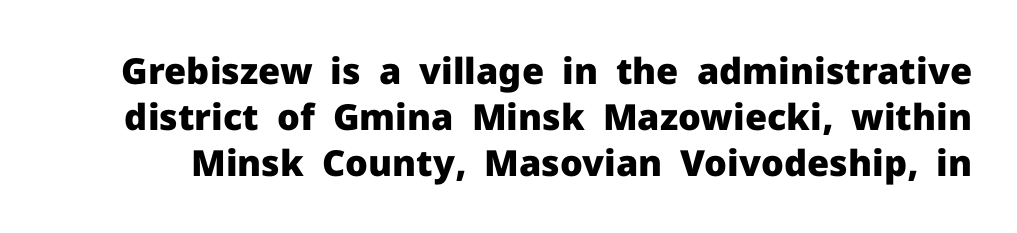
Q: Is the text bold? A: Yes.
Q: Is the text italic (slanted)? A: No, it is upright.
Q: Is the typeface a serif or a sans-serif typeface? A: Sans-serif.
Q: Is the text underlined? A: No.
Q: Is the spacing between letters normal or unusually wide? A: Normal.
Q: Is the spacing between lines tight, normal or loose? A: Normal.
Q: Width (condensed, normal, or wide)? A: Normal.
Q: Stroke contrast? A: Low.
Q: x-height? A: Medium.
Q: Monospaced? A: No.
